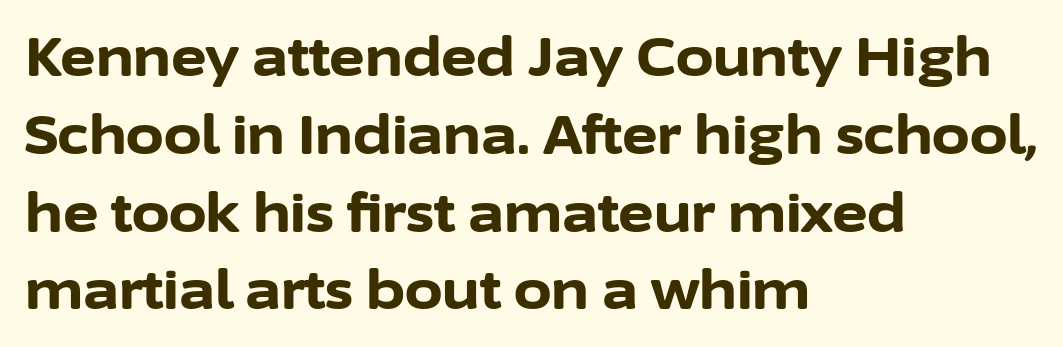
The image shows 54 px bold sans-serif type, upright; set left-aligned, normal line spacing (1.44x), normal letter spacing, not underlined; low stroke contrast and a medium x-height.
